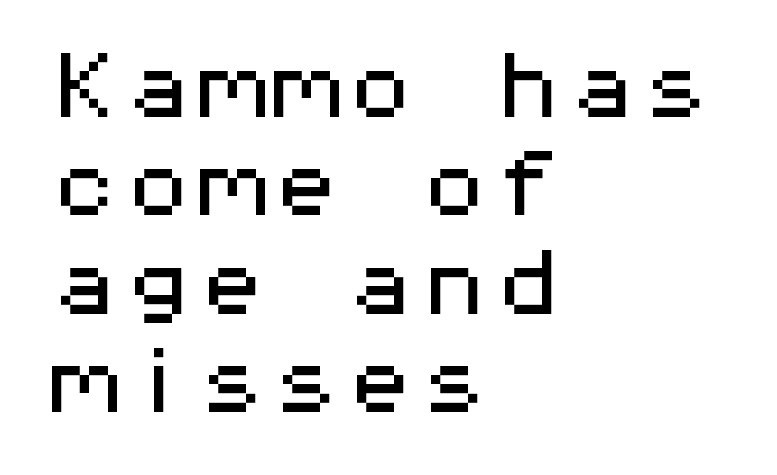
Q: Is the text italic (slanted)? A: No, it is upright.
Q: Is the typeface a serif or a sans-serif typeface? A: Sans-serif.
Q: Is the text underlined? A: No.
Q: How is the paragraph aligned? A: Left-aligned.
Q: Is the spacing between letters normal or unusually wide? A: Normal.
Q: Is the spacing between lines tight, normal or loose? A: Normal.
Q: Width (condensed, normal, or wide)? A: Wide.
Q: Stroke contrast? A: Medium.
Q: x-height? A: Medium.
Q: Monospaced? A: Yes.
